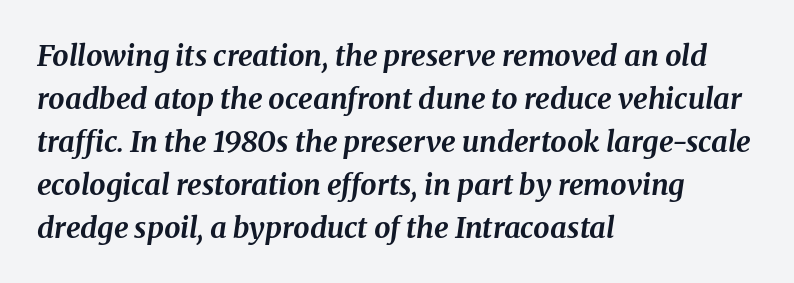
The letters carry serifs — small finishing strokes at the ends of their stems. As a designer I'd log this as weight 700, bold. The face used here is proportionally spaced, like ordinary book or web type. Italic: yes, the glyphs are oblique. Characters follow at the spacing the type designer built in. What's the leading like? Ordinary, nothing unusual.
